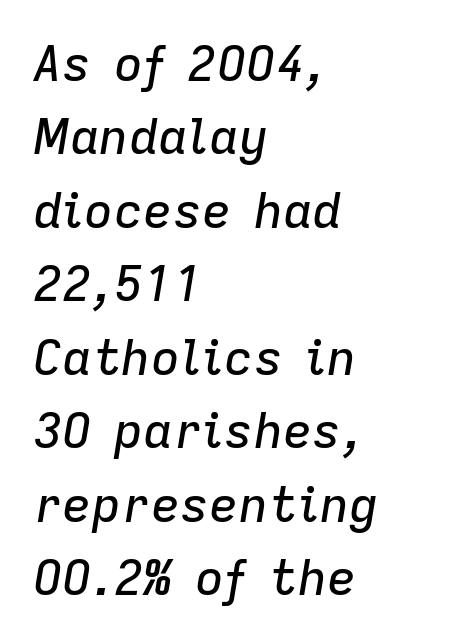
{"italic": "yes", "lean": "right", "slant_degrees": 9, "width": "normal", "stroke_contrast": "low", "x_height": "medium", "monospaced": "no", "underline": "no", "align": "left", "line_spacing": "normal", "line_spacing_ratio": 1.5, "letter_spacing": "normal", "letter_spacing_em": 0.0, "glyph_px": 49}
